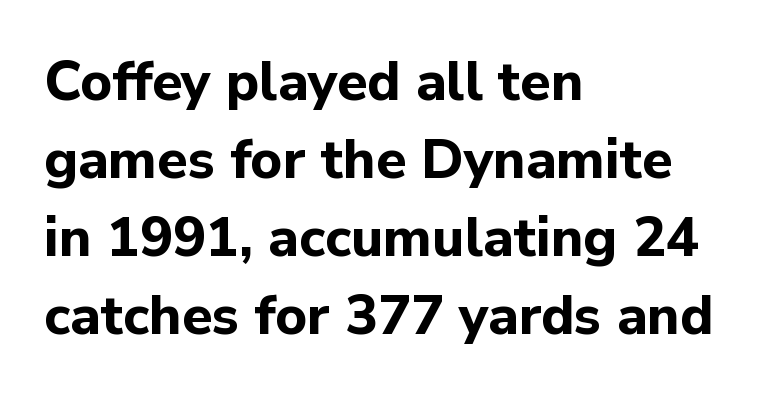
Q: Is the text bold? A: Yes.
Q: Is the text italic (slanted)? A: No, it is upright.
Q: Is the typeface a serif or a sans-serif typeface? A: Sans-serif.
Q: Is the text underlined? A: No.
Q: How is the paragraph aligned? A: Left-aligned.
Q: Is the spacing between letters normal or unusually wide? A: Normal.
Q: Is the spacing between lines tight, normal or loose? A: Normal.
Q: Width (condensed, normal, or wide)? A: Normal.
Q: Stroke contrast? A: Low.
Q: x-height? A: Medium.
Q: Monospaced? A: No.
